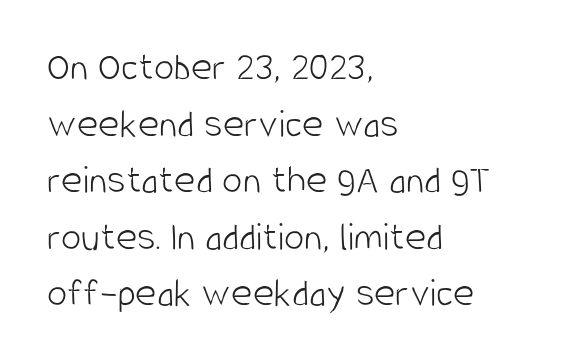
Posture: straight, roman, zero tilt. Proportional: the letters do not fall into vertical columns. The rendering keeps characters at their native spacing. Does the copy run flush right? No — it runs flush left. Stroke terminals: plain, sans-serif. Weight class: somewhere from thin through regular.
